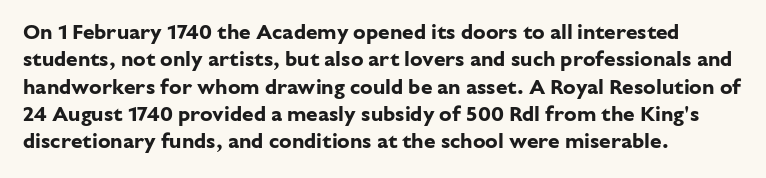
Q: Is the text bold? A: Yes.
Q: Is the text italic (slanted)? A: No, it is upright.
Q: Is the text underlined? A: No.
Q: How is the paragraph aligned? A: Left-aligned.
Q: Is the spacing between letters normal or unusually wide? A: Normal.
Q: Is the spacing between lines tight, normal or loose? A: Normal.
